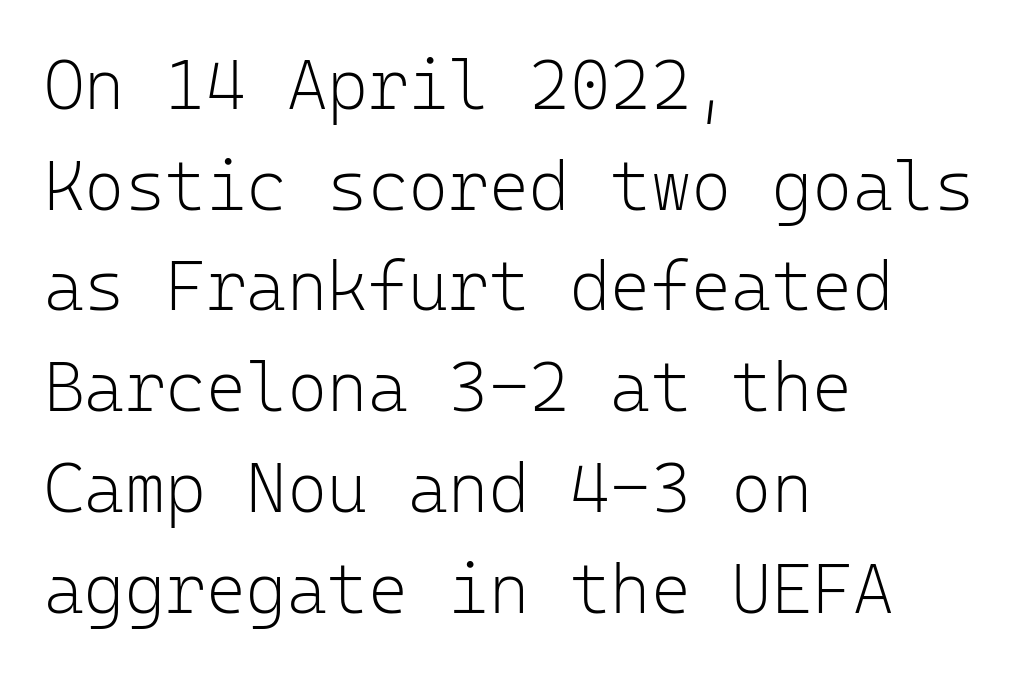
Between one letter and the next there's only the usual sliver of space. These lines were composed using upright roman letters. No word sits above an underline. Monospaced: the letters line up in strict vertical columns. Type style note: lacks serifs.
